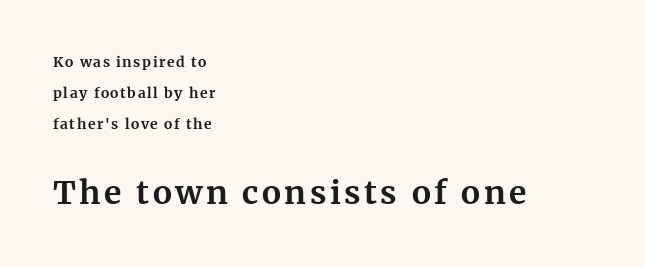
The image shows 32 px bold serif type, upright; set left-aligned, loose line spacing (2.23x), not underlined; the second (bottom) block is 2.29x larger; medium stroke contrast and a medium x-height.
